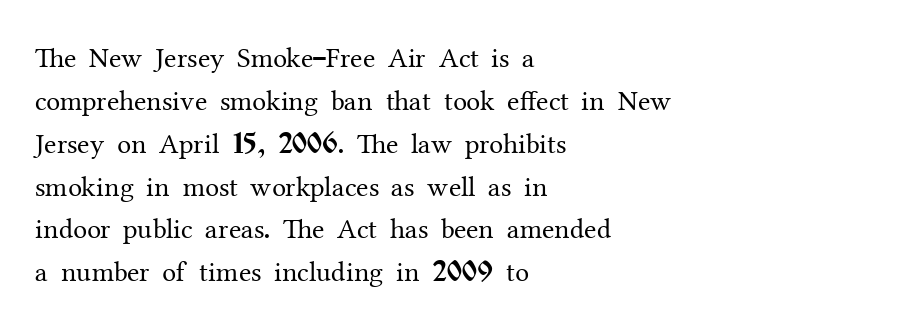
The image shows 28 px regular-weight serif type, upright; set left-aligned, normal line spacing (1.53x), normal letter spacing, not underlined; medium stroke contrast and a medium x-height.
